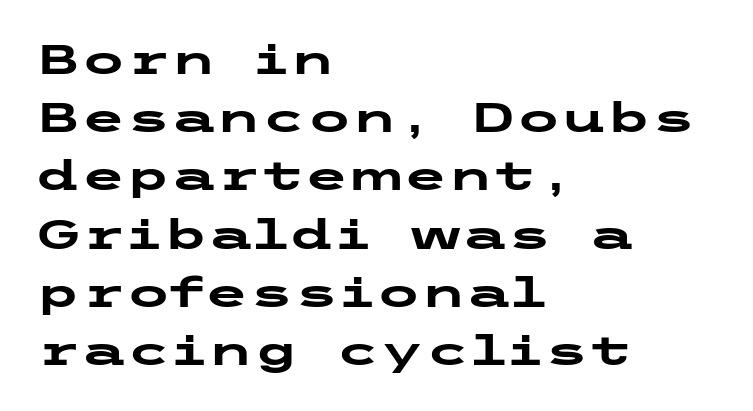
Q: Is the text bold? A: Yes.
Q: Is the text italic (slanted)? A: No, it is upright.
Q: Is the typeface a serif or a sans-serif typeface? A: Sans-serif.
Q: Is the text underlined? A: No.
Q: How is the paragraph aligned? A: Left-aligned.
Q: Is the spacing between letters normal or unusually wide? A: Normal.
Q: Is the spacing between lines tight, normal or loose? A: Normal.
Q: Width (condensed, normal, or wide)? A: Wide.
Q: Stroke contrast? A: Low.
Q: x-height? A: Medium.
